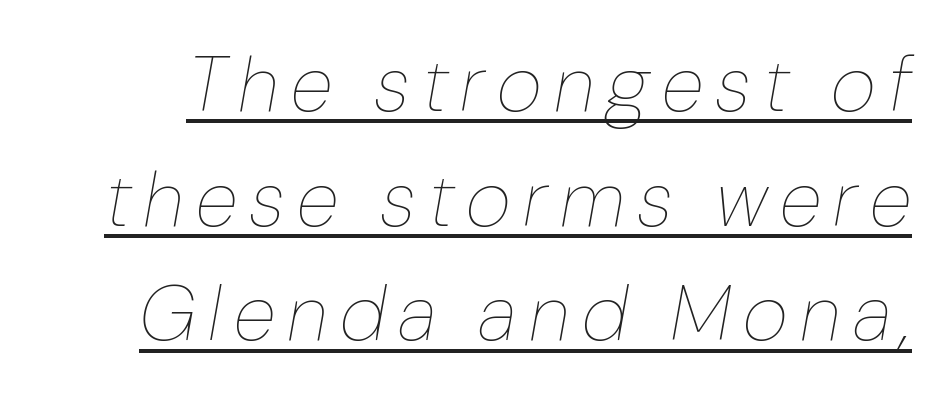
{"italic": "yes", "lean": "right", "slant_degrees": 10, "bold": "no", "weight": "thin", "width": "normal", "stroke_contrast": "low", "x_height": "medium", "monospaced": "no", "underline": "yes", "line_spacing": "normal", "line_spacing_ratio": 1.47, "glyph_px": 78}
